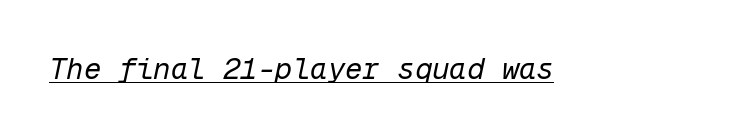
{"italic": "yes", "lean": "right", "slant_degrees": 12, "bold": "no", "weight": "regular", "width": "normal", "stroke_contrast": "low", "x_height": "medium", "monospaced": "yes", "underline": "yes", "letter_spacing": "normal", "letter_spacing_em": 0.0, "glyph_px": 29}
